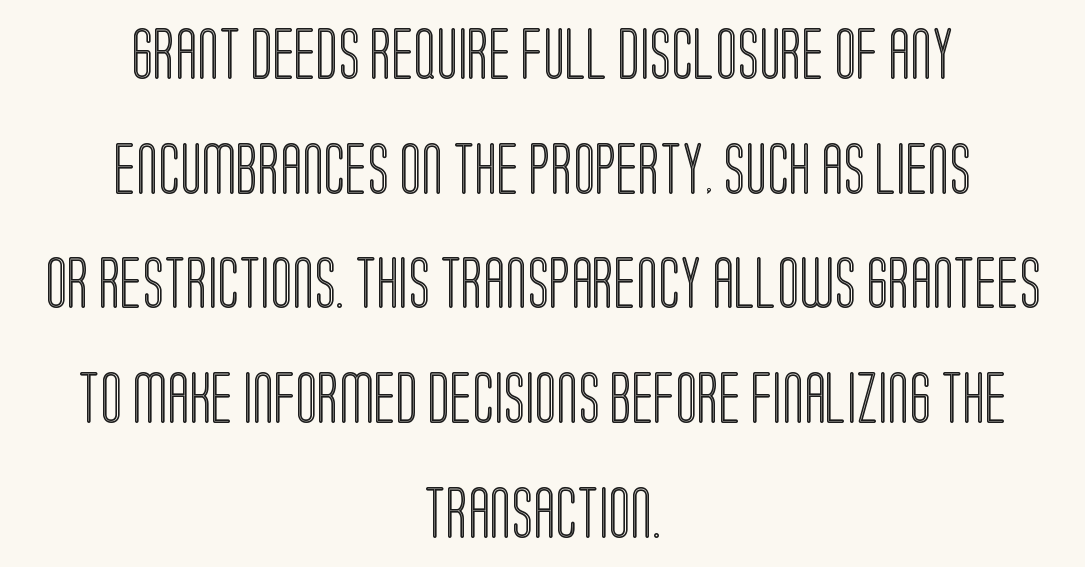
{"italic": "no", "width": "condensed", "x_height": "large", "monospaced": "no", "underline": "no", "align": "center", "line_spacing": "loose", "line_spacing_ratio": 2.25, "letter_spacing": "normal", "letter_spacing_em": 0.0, "glyph_px": 51}
